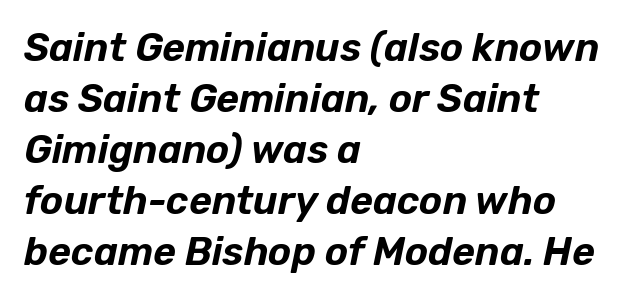
The passage shown stacks its lines at a standard gap. Posture: slanted. Descenders hang freely into open space. Each letter keeps its own natural width here, so spacing adapts to shape. The tracking reads as untouched default to a designer's eye. The lines in this sample share a left origin and differ only in where they stop.
